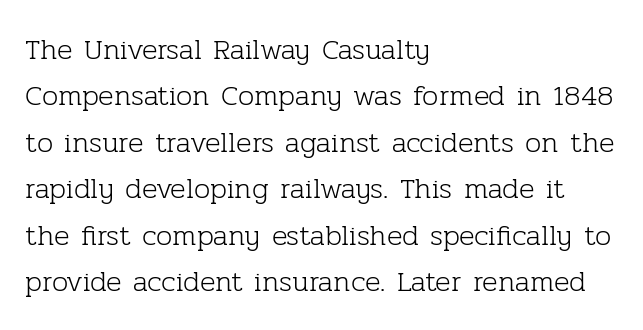
Short note: letters normally spaced. Weight class: somewhere from thin through regular. Each new line begins a customary step beneath the previous one. This sample uses a serif face. Quick note: underline off. Varying glyph widths throughout — classic text-font behaviour.
